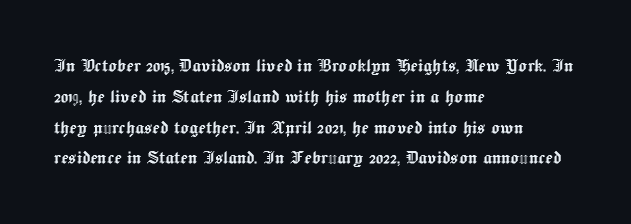
A classic flush-left, rag-right setting is used for this passage. Rendered with straight, roman letterforms. The rendering uses a moderate line-height, typical for paragraphs. In terms of letterspacing, this is plain default setting.
